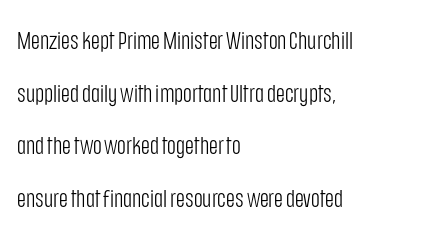
Q: Is the text bold? A: No.
Q: Is the text italic (slanted)? A: No, it is upright.
Q: Is the text underlined? A: No.
Q: How is the paragraph aligned? A: Left-aligned.
Q: Is the spacing between letters normal or unusually wide? A: Normal.
Q: Is the spacing between lines tight, normal or loose? A: Loose.
